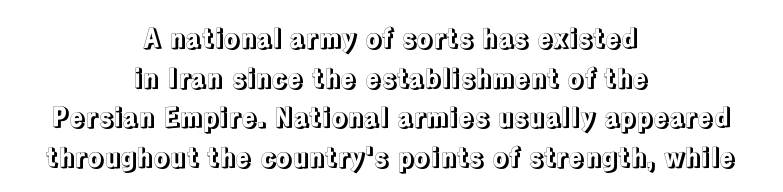
Q: Is the text italic (slanted)? A: No, it is upright.
Q: Is the text underlined? A: No.
Q: How is the paragraph aligned? A: Centered.
Q: Is the spacing between letters normal or unusually wide? A: Normal.
Q: Is the spacing between lines tight, normal or loose? A: Normal.
